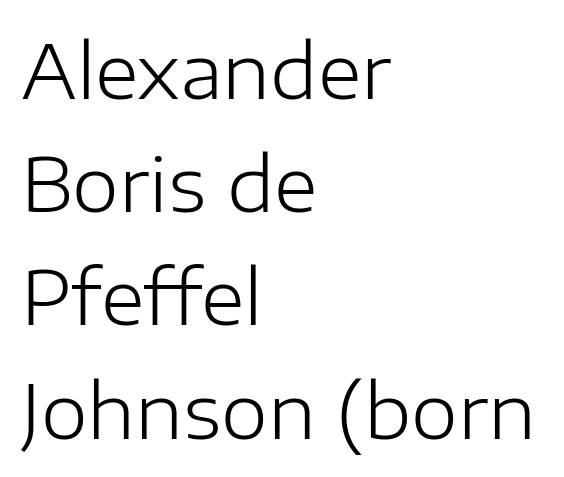
Default kerning and tracking; the words read as compact shapes. Notice how the passage keeps a crisp vertical edge on the left only. The specimen reads as upright at a glance. The font sits on the lighter half of the weight spectrum, regular included. Any mark beneath the type? The region is blank. These lines are composed in type without serifs.
